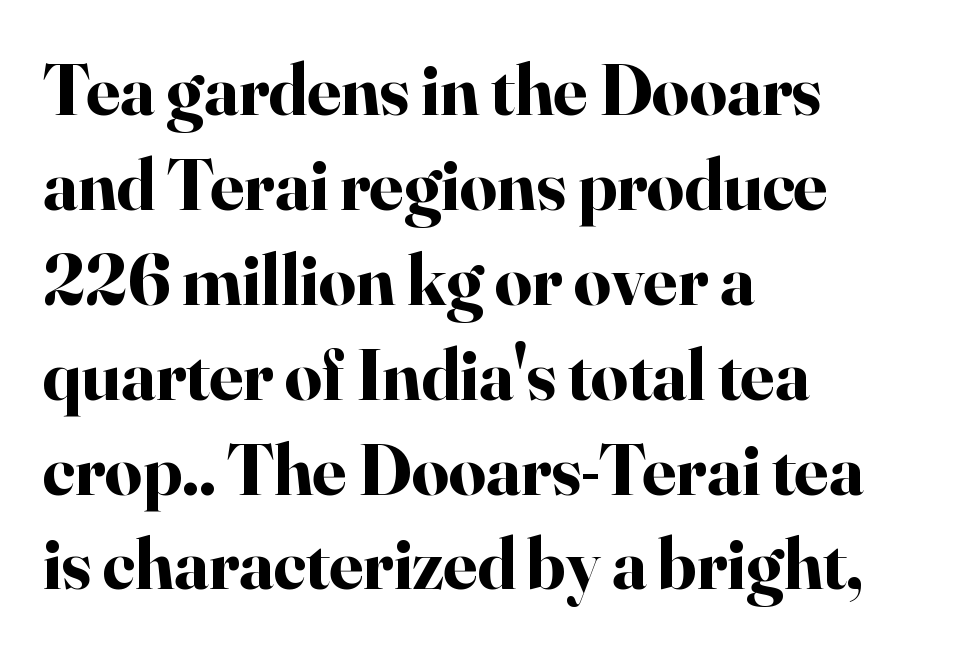
Q: Is the text bold? A: Yes.
Q: Is the text italic (slanted)? A: No, it is upright.
Q: Is the typeface a serif or a sans-serif typeface? A: Serif.
Q: Is the text underlined? A: No.
Q: How is the paragraph aligned? A: Left-aligned.
Q: Is the spacing between letters normal or unusually wide? A: Normal.
Q: Is the spacing between lines tight, normal or loose? A: Normal.
Q: Width (condensed, normal, or wide)? A: Normal.
Q: Stroke contrast? A: High.
Q: x-height? A: Small.
Q: Monospaced? A: No.
